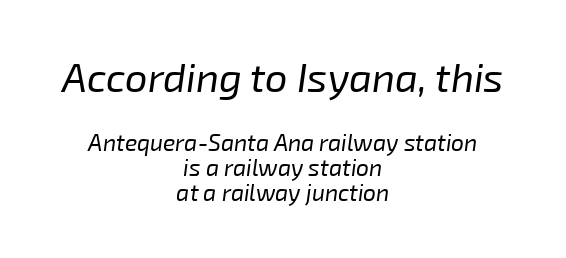
{"italic": "yes", "lean": "right", "slant_degrees": 8, "bold": "no", "weight": "regular", "width": "normal", "stroke_contrast": "low", "x_height": "medium", "monospaced": "no", "underline": "no", "align": "center", "line_spacing": "tight", "line_spacing_ratio": 1.09, "letter_spacing": "normal", "letter_spacing_em": 0.0, "larger_block": "first", "size_ratio": 1.74, "glyph_px": 40}
